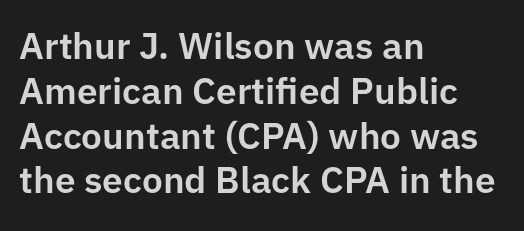
{"serif": "no", "italic": "no", "width": "normal", "stroke_contrast": "low", "x_height": "medium", "monospaced": "no", "underline": "no", "align": "left", "line_spacing_ratio": 1.21, "letter_spacing": "normal", "letter_spacing_em": 0.0, "glyph_px": 37}
